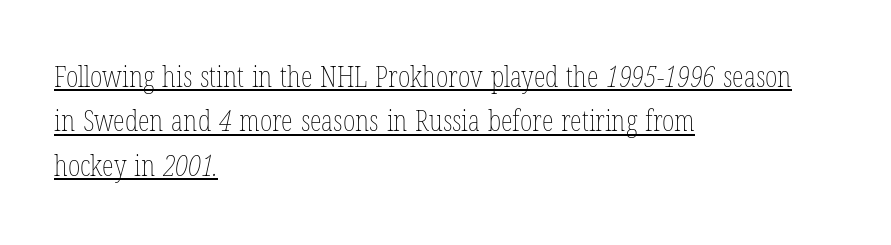
Each stroke keeps to a modest, everyday thickness or less. Character widths vary here, with narrow letters taking less room than wide ones. These lines keep a tight, regular rhythm from letter to letter. The lines sit at an ordinary, default distance from one another. Is there an underline? Yes — a line sits under the letters.
